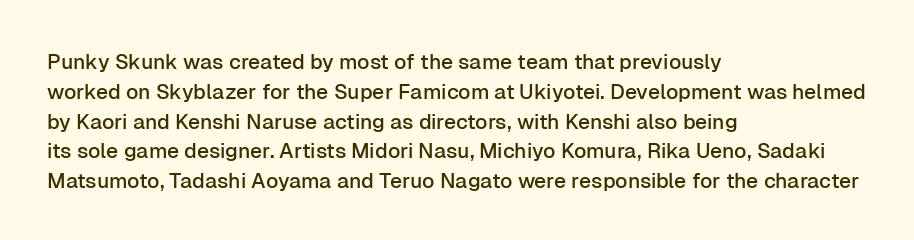
The image shows 21 px text type, upright; set left-aligned, normal line spacing (1.42x), normal letter spacing, not underlined.
